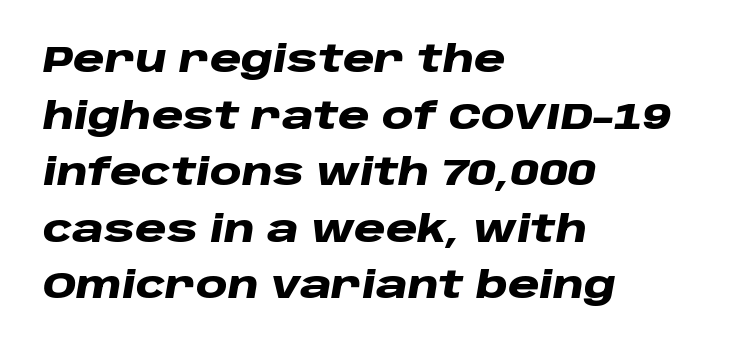
The image shows 36 px heavy, wide type, italic (leaning right); set left-aligned, normal line spacing (1.57x), normal letter spacing, not underlined; low stroke contrast and a large x-height.
